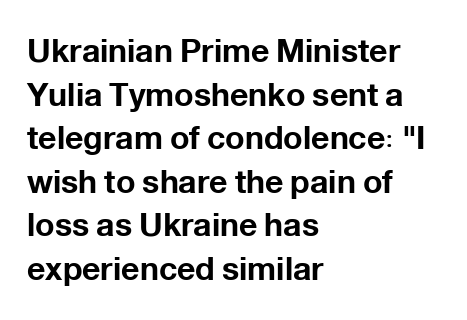
{"serif": "no", "italic": "no", "bold": "yes", "weight": "bold", "width": "normal", "stroke_contrast": "low", "x_height": "medium", "monospaced": "no", "underline": "no", "align": "left", "line_spacing": "normal", "line_spacing_ratio": 1.36, "letter_spacing": "normal", "letter_spacing_em": 0.0, "glyph_px": 32}
